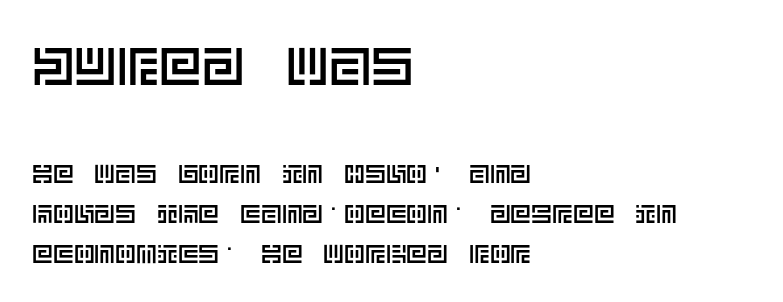
Q: Is the text italic (slanted)? A: No, it is upright.
Q: Is the text underlined? A: No.
Q: How is the paragraph aligned? A: Left-aligned.
Q: Is the spacing between letters normal or unusually wide? A: Normal.
Q: Is the spacing between lines tight, normal or loose? A: Normal.
Q: Which block of text is set in a larger size, the first (top) or the second (bottom)? A: The first (top) one.
Q: Width (condensed, normal, or wide)? A: Normal.
Q: x-height? A: Large.
